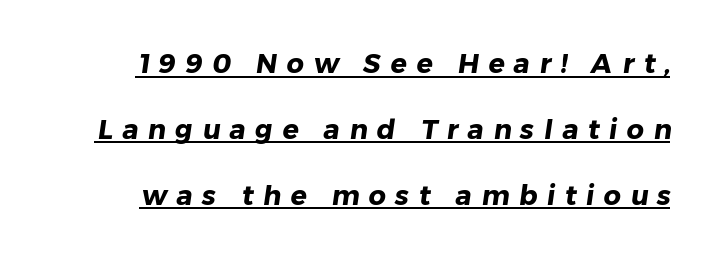
Q: Is the text bold? A: Yes.
Q: Is the text underlined? A: Yes.
Q: Is the spacing between letters normal or unusually wide? A: Unusually wide.
Q: Is the spacing between lines tight, normal or loose? A: Loose.
